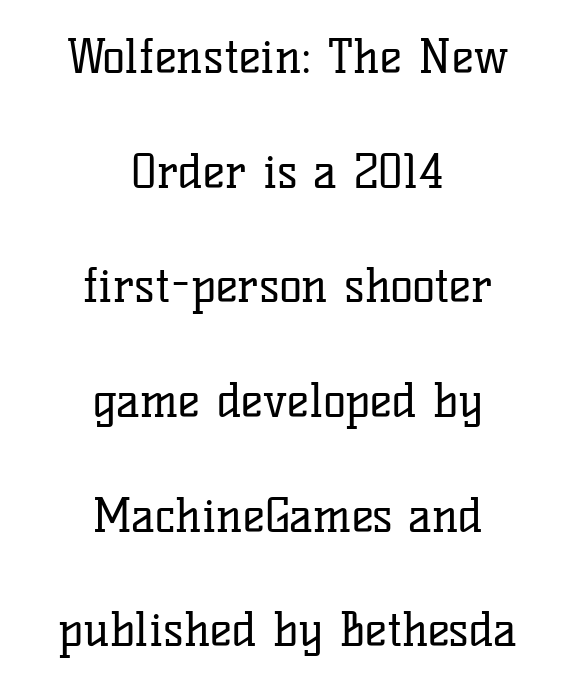
The image shows 47 px regular-weight serif type, upright; set centered, loose line spacing (2.44x), normal letter spacing, not underlined; low stroke contrast and a medium x-height.
